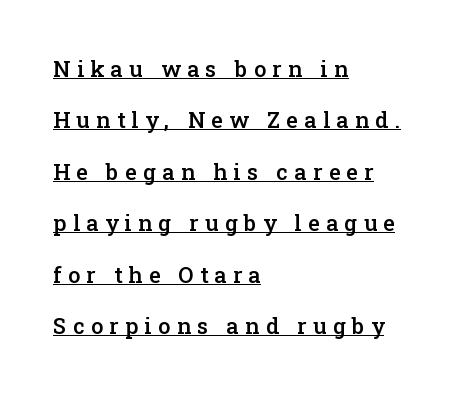
Q: Is the text bold? A: Semi-bold.
Q: Is the text italic (slanted)? A: No, it is upright.
Q: Is the text underlined? A: Yes.
Q: How is the paragraph aligned? A: Left-aligned.
Q: Is the spacing between letters normal or unusually wide? A: Unusually wide.
Q: Is the spacing between lines tight, normal or loose? A: Loose.
